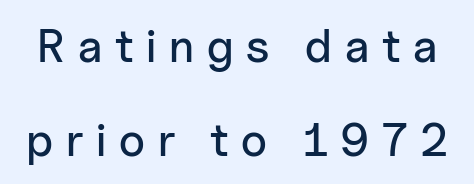
{"serif": "no", "italic": "no", "width": "normal", "stroke_contrast": "low", "x_height": "medium", "monospaced": "no", "underline": "no", "line_spacing": "loose", "line_spacing_ratio": 2.04, "letter_spacing": "wide", "letter_spacing_em": 0.28, "glyph_px": 46}
